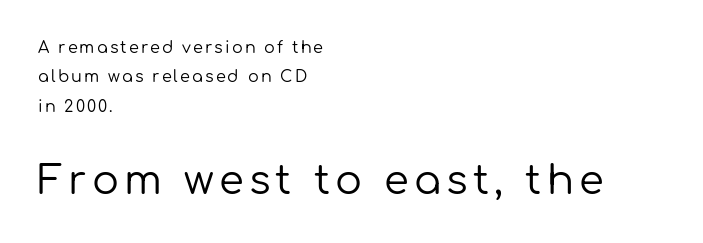
Q: Is the text bold? A: No.
Q: Is the text italic (slanted)? A: No, it is upright.
Q: Is the typeface a serif or a sans-serif typeface? A: Sans-serif.
Q: Is the text underlined? A: No.
Q: How is the paragraph aligned? A: Left-aligned.
Q: Which block of text is set in a larger size, the first (top) or the second (bottom)? A: The second (bottom) one.
Q: Width (condensed, normal, or wide)? A: Normal.
Q: Stroke contrast? A: Low.
Q: x-height? A: Medium.
Q: Monospaced? A: No.
